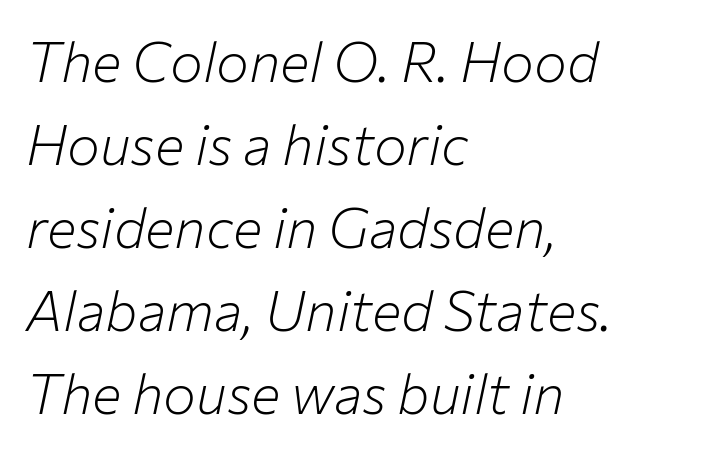
The image shows 55 px light type, italic (leaning right); set left-aligned, normal line spacing (1.51x), normal letter spacing, not underlined; low stroke contrast and a medium x-height.
